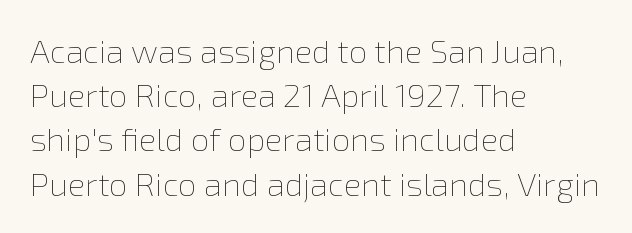
Q: Is the text bold? A: No.
Q: Is the text italic (slanted)? A: No, it is upright.
Q: Is the text underlined? A: No.
Q: How is the paragraph aligned? A: Left-aligned.
Q: Is the spacing between letters normal or unusually wide? A: Normal.
Q: Is the spacing between lines tight, normal or loose? A: Normal.
Q: Width (condensed, normal, or wide)? A: Normal.
Q: Stroke contrast? A: Low.
Q: x-height? A: Medium.
Q: Monospaced? A: No.
